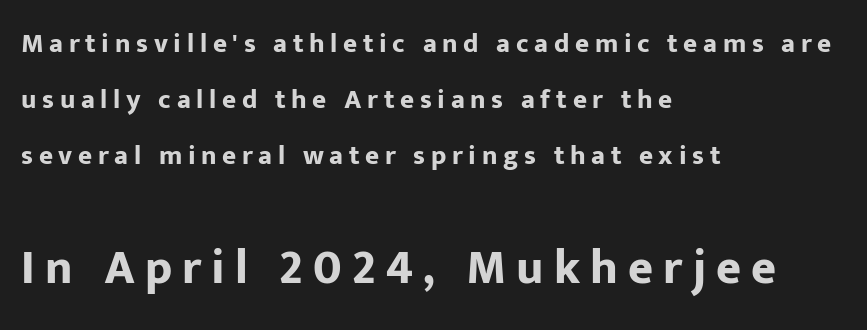
The image shows 48 px bold sans-serif type, upright; set left-aligned, loose line spacing (2.08x), unusually wide letter spacing (+0.21 em), not underlined; the second (bottom) block is 1.78x larger; low stroke contrast and a medium x-height.
